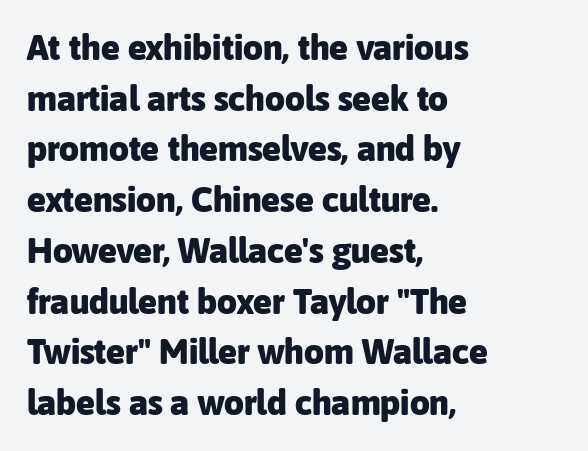
Q: Is the text bold? A: Yes.
Q: Is the text italic (slanted)? A: No, it is upright.
Q: Is the typeface a serif or a sans-serif typeface? A: Sans-serif.
Q: Is the text underlined? A: No.
Q: How is the paragraph aligned? A: Left-aligned.
Q: Is the spacing between letters normal or unusually wide? A: Normal.
Q: Is the spacing between lines tight, normal or loose? A: Normal.
Q: Width (condensed, normal, or wide)? A: Normal.
Q: Stroke contrast? A: Low.
Q: x-height? A: Medium.
Q: Monospaced? A: No.
